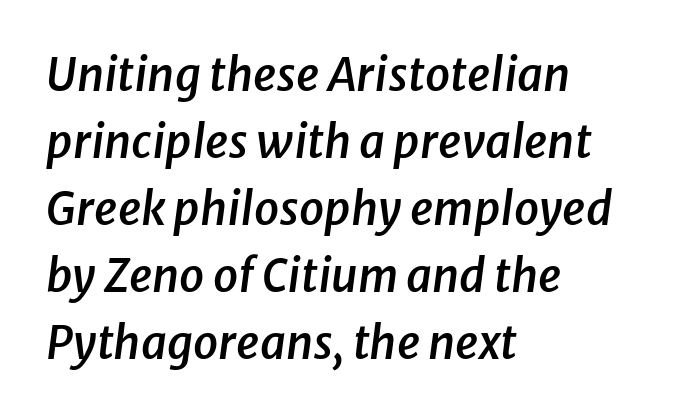
Spacing verdict: proportional, widths tailored to each character. An italicized treatment has been applied to the whole sample. Left-aligned paragraph, ragged on the right. The characters look somewhat weighty, a semibold short of true bold. Descender tails drop into unmarked territory. Does the leading feel generous? No, just average.
